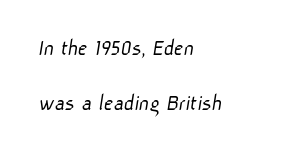
The line-height multiplier appears high, well above default. Weight: in the light-to-regular range. No extra tracking has been applied to these lines. The setting favours the left margin, as ordinary paragraphs usually do. The strip under each line holds only bare page.
